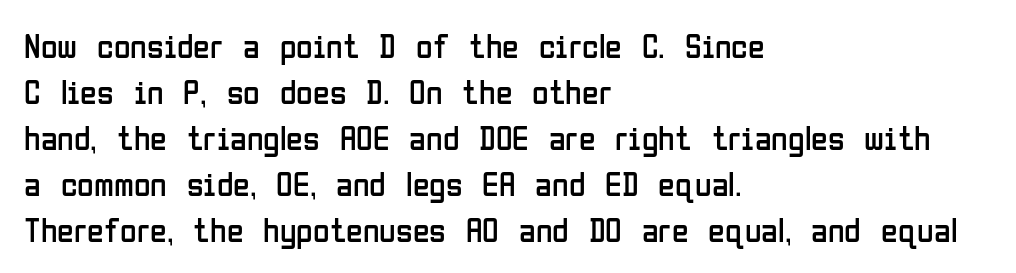
{"serif": "no", "italic": "no", "bold": "no", "weight": "regular", "width": "condensed", "stroke_contrast": "low", "x_height": "medium", "monospaced": "no", "underline": "no", "align": "left", "line_spacing": "normal", "line_spacing_ratio": 1.35, "letter_spacing": "normal", "letter_spacing_em": 0.0, "glyph_px": 34}
